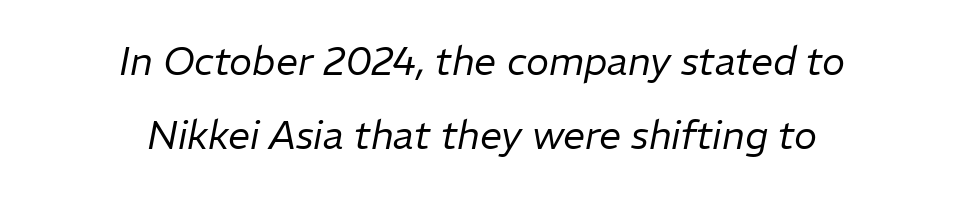
Looks like regular typesetting: each glyph gets only the width it needs. The letterforms sit at book weight or below. Glance below the letters and you will spot only blank space. Compared with a flush-left layout, this one balances lines on the center instead.
